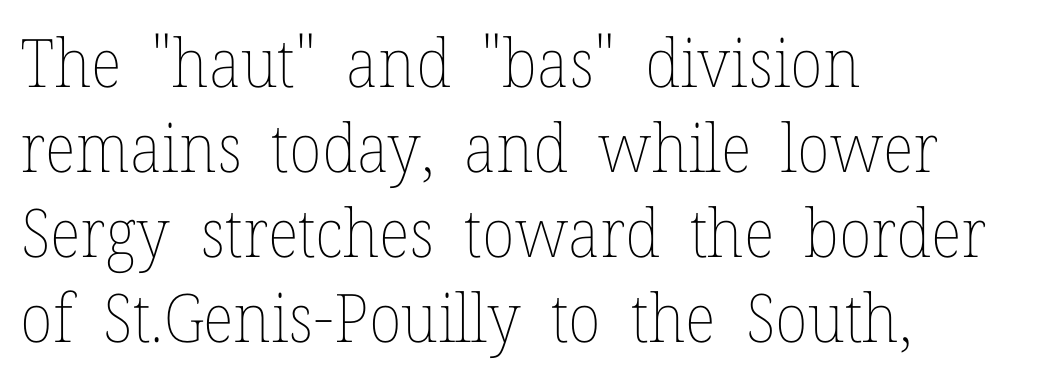
Here the glyphs are tracked normally, forming tight word shapes. How would I describe the line gaps? Plain and ordinary. The passage shown is typed in a proportional face where columns would drift. Notice how the passage keeps a crisp vertical edge on the left only. Plain, unruled lines of type. Compared with a typical body face, this is equally light or lighter still.
